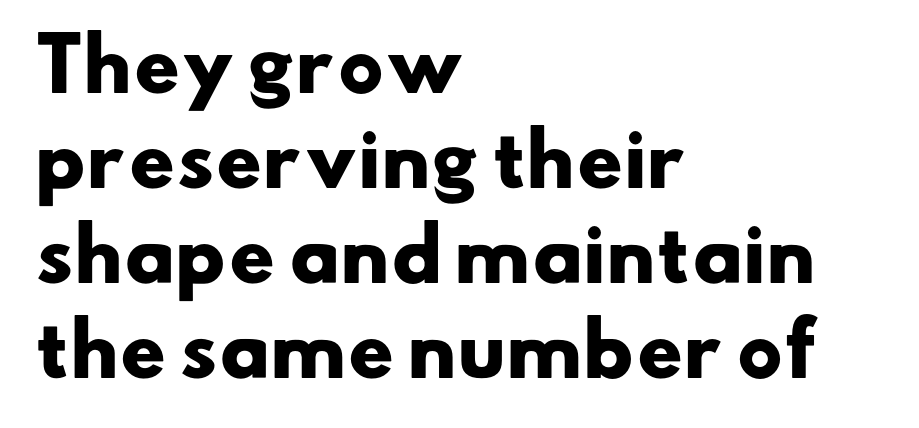
Q: Is the text bold? A: Yes.
Q: Is the typeface a serif or a sans-serif typeface? A: Sans-serif.
Q: Is the text underlined? A: No.
Q: How is the paragraph aligned? A: Left-aligned.
Q: Is the spacing between letters normal or unusually wide? A: Normal.
Q: Is the spacing between lines tight, normal or loose? A: Normal.
Q: Width (condensed, normal, or wide)? A: Wide.
Q: Stroke contrast? A: Low.
Q: x-height? A: Small.
Q: Monospaced? A: No.
